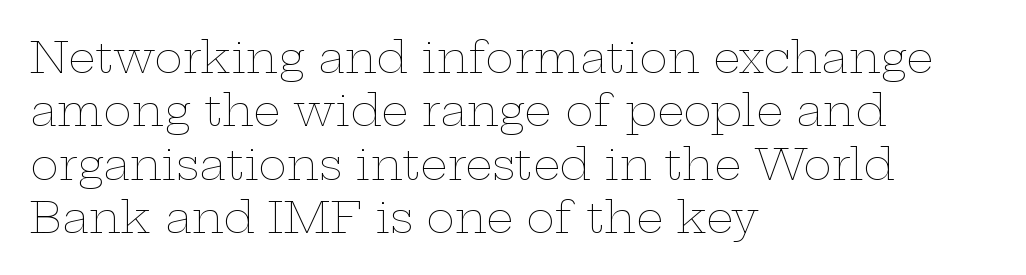
Q: Is the text bold? A: No.
Q: Is the text italic (slanted)? A: No, it is upright.
Q: Is the text underlined? A: No.
Q: How is the paragraph aligned? A: Left-aligned.
Q: Is the spacing between letters normal or unusually wide? A: Normal.
Q: Width (condensed, normal, or wide)? A: Wide.
Q: Stroke contrast? A: Low.
Q: x-height? A: Medium.
Q: Monospaced? A: No.
